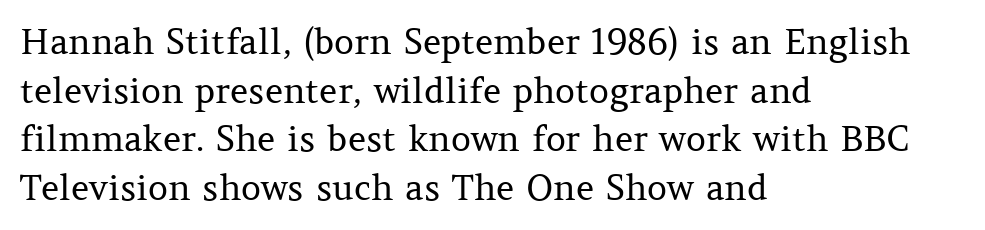
The image shows 35 px regular-weight serif type, upright; set left-aligned, normal line spacing (1.39x), normal letter spacing, not underlined; medium stroke contrast and a medium x-height.
